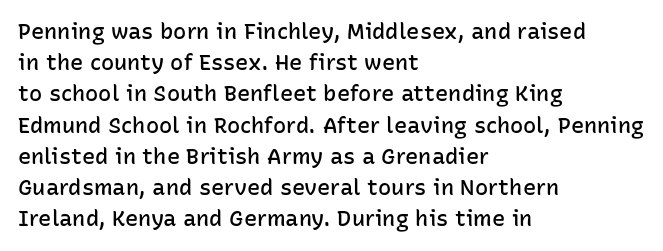
{"italic": "no", "bold": "semi", "underline": "no", "align": "left", "line_spacing": "normal", "line_spacing_ratio": 1.42, "letter_spacing": "normal", "letter_spacing_em": 0.0, "glyph_px": 22}
